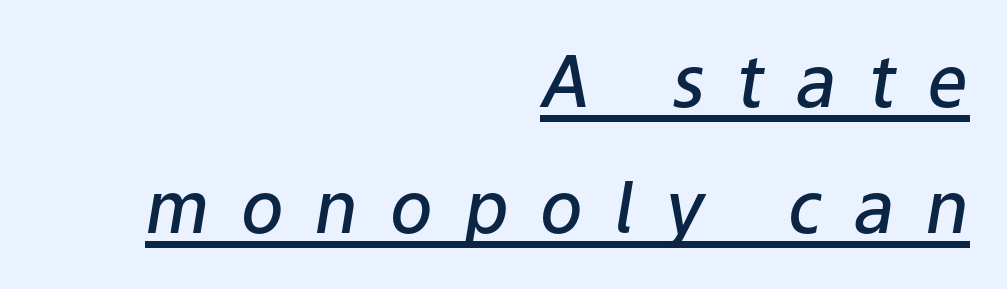
Honestly, the letter spacing is so wide it's the main thing you notice. In terms of posture, this sample is oblique. Think of a printed novel: that variable character pitch is what you see here. The rag falls on the left side of this text block. The words here are underlined. Every letter is mildly thick-stroked: semibold rather than bold.
